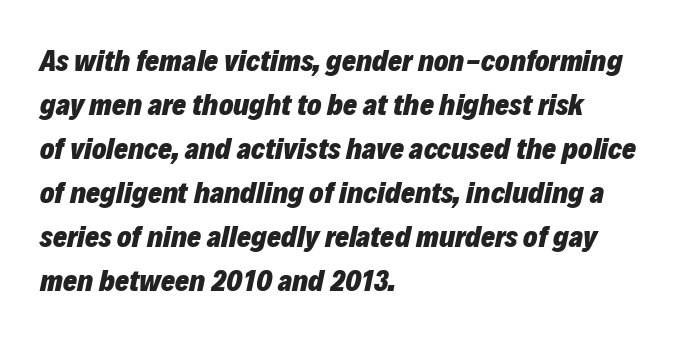
The image shows 30 px heavy type, italic (leaning right); set left-aligned, normal line spacing (1.47x), normal letter spacing, not underlined; low stroke contrast and a medium x-height.
